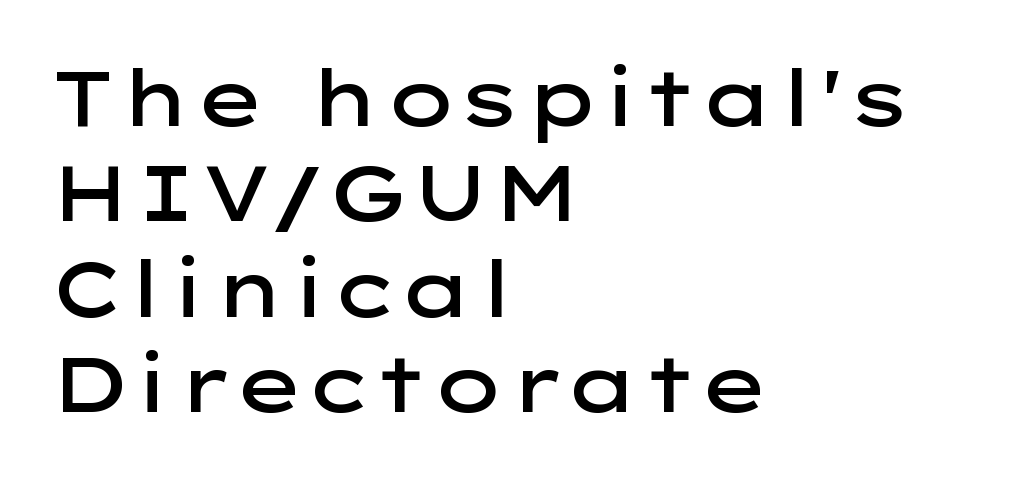
Q: Is the text bold? A: Semi-bold.
Q: Is the text italic (slanted)? A: No, it is upright.
Q: Is the typeface a serif or a sans-serif typeface? A: Sans-serif.
Q: Is the text underlined? A: No.
Q: How is the paragraph aligned? A: Left-aligned.
Q: Is the spacing between letters normal or unusually wide? A: Normal.
Q: Width (condensed, normal, or wide)? A: Wide.
Q: Stroke contrast? A: Low.
Q: x-height? A: Medium.
Q: Monospaced? A: No.
